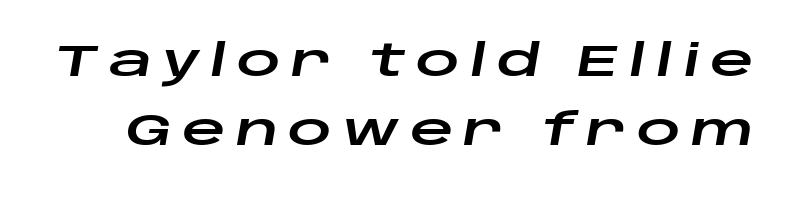
Q: Is the text italic (slanted)? A: Yes, it leans right by about 10 degrees.
Q: Is the text underlined? A: No.
Q: Is the spacing between letters normal or unusually wide? A: Unusually wide.
Q: Is the spacing between lines tight, normal or loose? A: Normal.
Q: Width (condensed, normal, or wide)? A: Wide.
Q: Stroke contrast? A: Low.
Q: x-height? A: Large.
Q: Monospaced? A: No.
